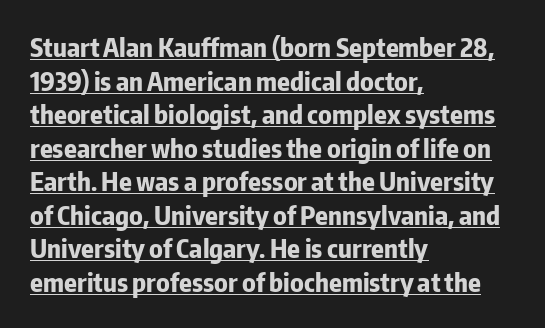
Students, this is bold: see how much ink each stroke carries. Ascenders rise straight up at ninety degrees. These lines are set flush left with a ragged right edge. The face used here is rendered with its standard letterfit. This sample carries an underscore along the baseline area.
